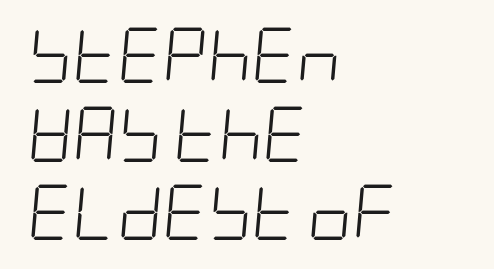
{"italic": "yes", "lean": "right", "slant_degrees": 5, "bold": "no", "weight": "light", "width": "condensed", "stroke_contrast": "low", "x_height": "large", "underline": "no", "align": "left", "line_spacing": "normal", "line_spacing_ratio": 1.43, "letter_spacing": "normal", "letter_spacing_em": 0.0, "glyph_px": 55}
